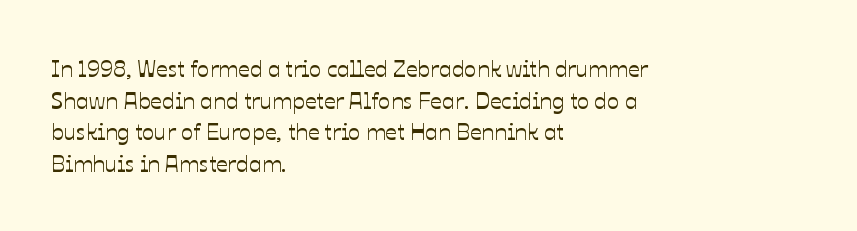
The tracking reads as untouched default to a designer's eye. These lines were composed using upright roman letters. A clean baseline with only descenders dipping below it. The designer left line spacing at the default. The lines are quadded left.
